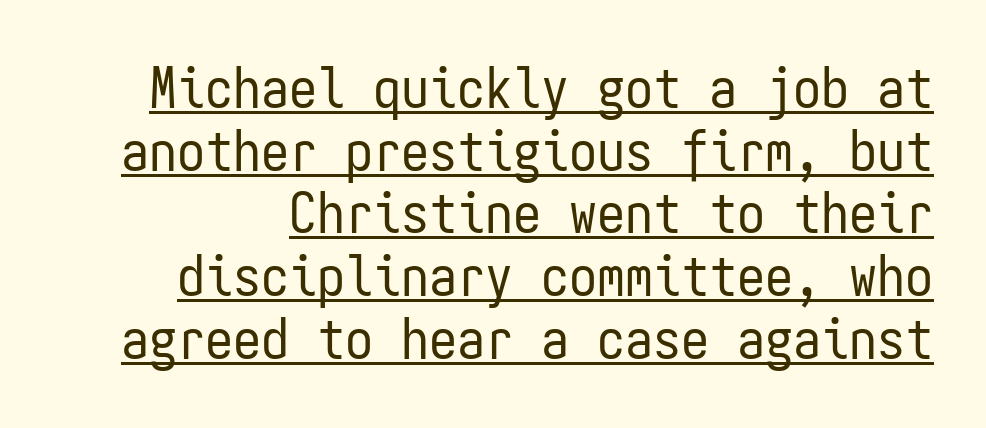
The image shows 56 px regular-weight, condensed sans-serif type, upright, monospaced; set tight line spacing (1.12x), normal letter spacing, underlined; low stroke contrast and a medium x-height.
